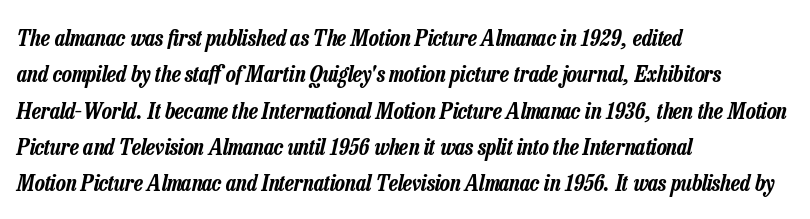
The image shows 23 px text type, italic (leaning right); set left-aligned, normal line spacing (1.58x), normal letter spacing, not underlined.
